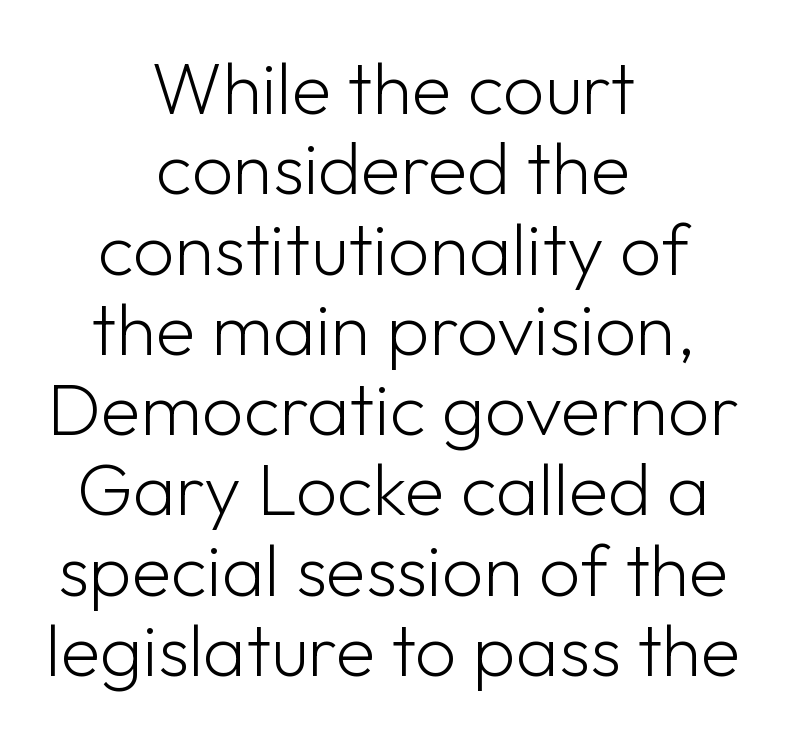
The typeface chosen for these lines omits serifs. Spacing verdict: proportional, widths tailored to each character. The axis of the letterforms is exactly vertical. Heaviness? Minimal to ordinary, like unemphasized prose. Honestly, the rows look squashed on top of each other.
